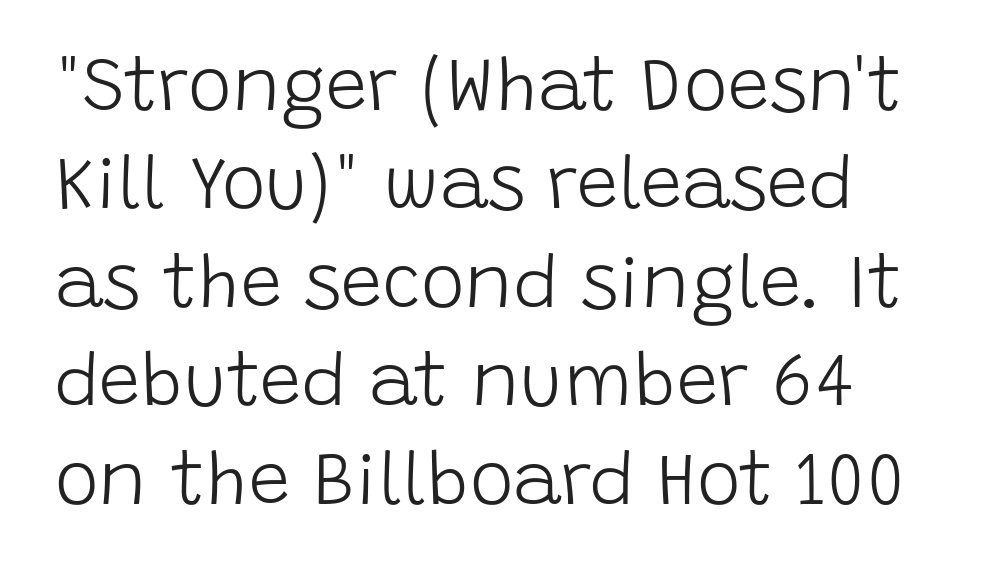
Q: Is the text bold? A: No.
Q: Is the text italic (slanted)? A: No, it is upright.
Q: Is the typeface a serif or a sans-serif typeface? A: Sans-serif.
Q: Is the text underlined? A: No.
Q: How is the paragraph aligned? A: Left-aligned.
Q: Is the spacing between letters normal or unusually wide? A: Normal.
Q: Is the spacing between lines tight, normal or loose? A: Normal.
Q: Width (condensed, normal, or wide)? A: Normal.
Q: Stroke contrast? A: Low.
Q: x-height? A: Large.
Q: Monospaced? A: No.
